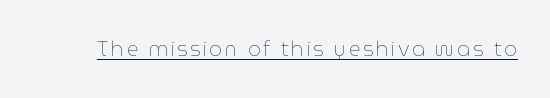
The face looks like a standard text weight, possibly lighter. Rendered with straight, roman letterforms. The rendered words wear a rule along their underside.
